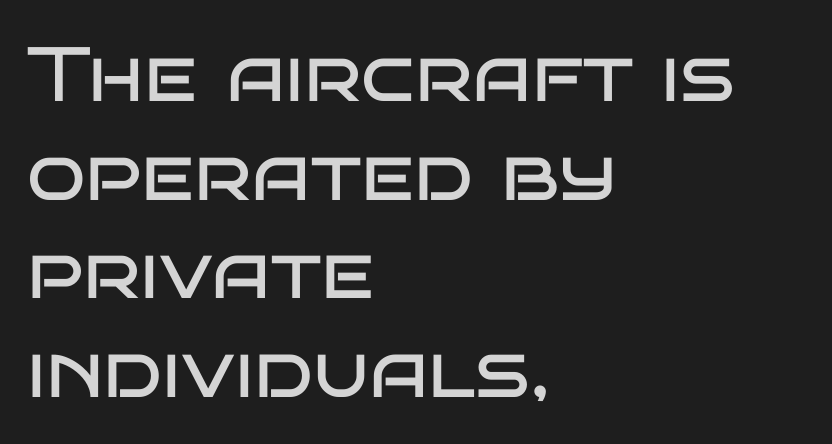
The letters stand straight up with perfectly vertical stems. Glance below the letters and you will spot only blank space. This sample has the flowing, uneven cadence of proportional lettering. The font is comparable to plain body text, perhaps lighter. This rendering leaves character spacing at its baseline value.
